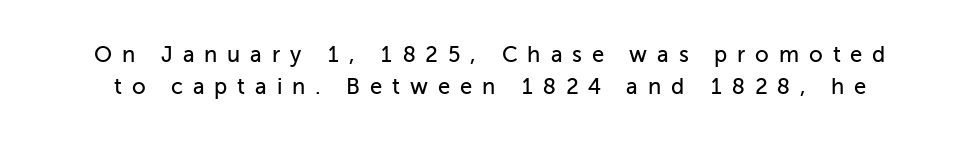
{"italic": "no", "underline": "no", "line_spacing": "normal", "line_spacing_ratio": 1.45, "letter_spacing": "wide", "letter_spacing_em": 0.45, "glyph_px": 22}
